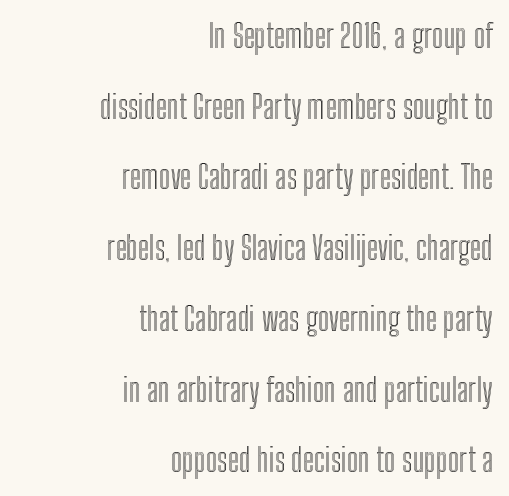
Looks like regular typesetting: each glyph gets only the width it needs. One glance says open: line gaps are wider than usual. Letters rest on an invisible, unmarked baseline. Each line ends at the same right margin while the left side varies.
